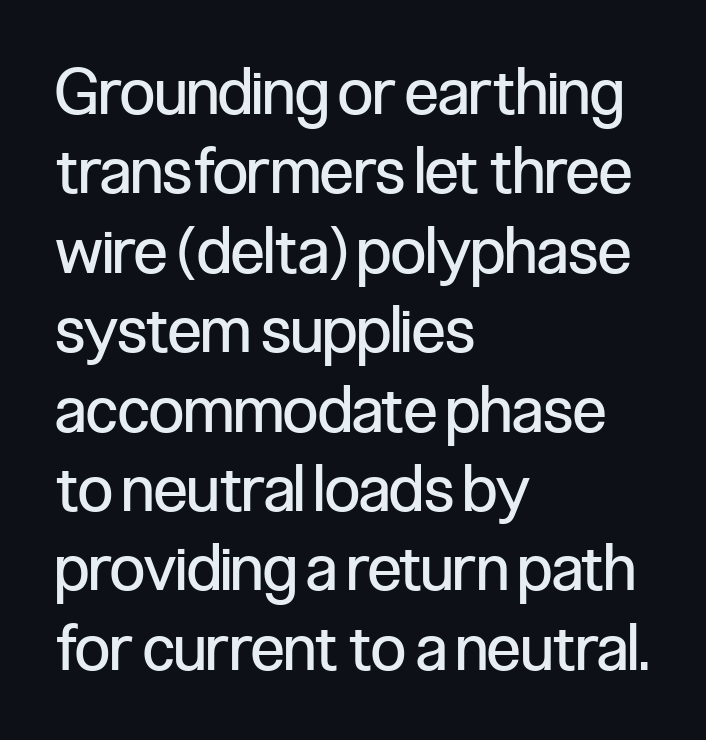
Q: Is the text bold? A: No.
Q: Is the text italic (slanted)? A: No, it is upright.
Q: Is the typeface a serif or a sans-serif typeface? A: Sans-serif.
Q: Is the text underlined? A: No.
Q: How is the paragraph aligned? A: Left-aligned.
Q: Is the spacing between letters normal or unusually wide? A: Normal.
Q: Is the spacing between lines tight, normal or loose? A: Normal.
Q: Width (condensed, normal, or wide)? A: Condensed.
Q: Stroke contrast? A: Low.
Q: x-height? A: Medium.
Q: Monospaced? A: No.
